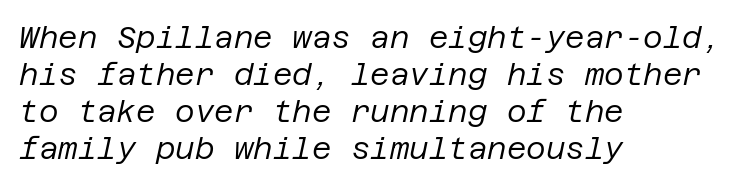
Q: Is the text bold? A: No.
Q: Is the text italic (slanted)? A: Yes, it leans right by about 12 degrees.
Q: Is the text underlined? A: No.
Q: How is the paragraph aligned? A: Left-aligned.
Q: Is the spacing between letters normal or unusually wide? A: Normal.
Q: Width (condensed, normal, or wide)? A: Normal.
Q: Stroke contrast? A: Low.
Q: x-height? A: Large.
